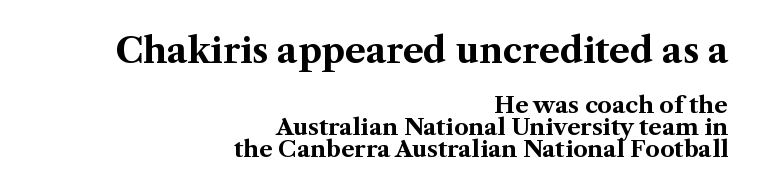
{"serif": "yes", "italic": "no", "bold": "yes", "weight": "bold", "width": "normal", "stroke_contrast": "medium", "x_height": "medium", "monospaced": "no", "underline": "no", "align": "right", "line_spacing": "tight", "line_spacing_ratio": 0.95, "letter_spacing": "normal", "letter_spacing_em": 0.0, "larger_block": "first", "size_ratio": 1.52, "glyph_px": 35}
